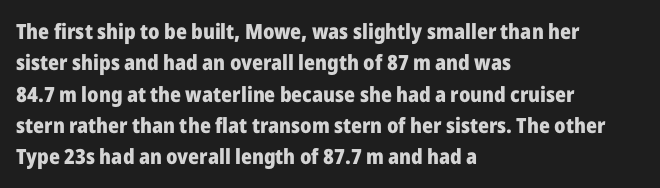
The passage shown is emphatically bold. The specimen reads as upright at a glance. Alignment: flush left. What stands out about the letter spacing? Nothing — it is the standard amount. The block of text has a typical density, with ordinary space between rows. The words here are not underlined.
